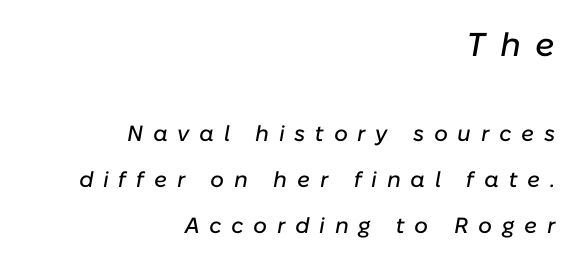
{"italic": "yes", "lean": "right", "slant_degrees": 10, "width": "normal", "stroke_contrast": "low", "x_height": "medium", "monospaced": "no", "underline": "no", "align": "right", "line_spacing": "loose", "line_spacing_ratio": 2.09, "letter_spacing": "wide", "letter_spacing_em": 0.44, "larger_block": "first", "size_ratio": 1.5, "glyph_px": 33}
